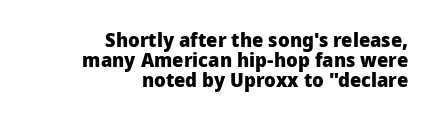
Q: Is the text bold? A: Yes.
Q: Is the text italic (slanted)? A: No, it is upright.
Q: Is the text underlined? A: No.
Q: How is the paragraph aligned? A: Right-aligned.
Q: Is the spacing between letters normal or unusually wide? A: Normal.
Q: Is the spacing between lines tight, normal or loose? A: Tight.
